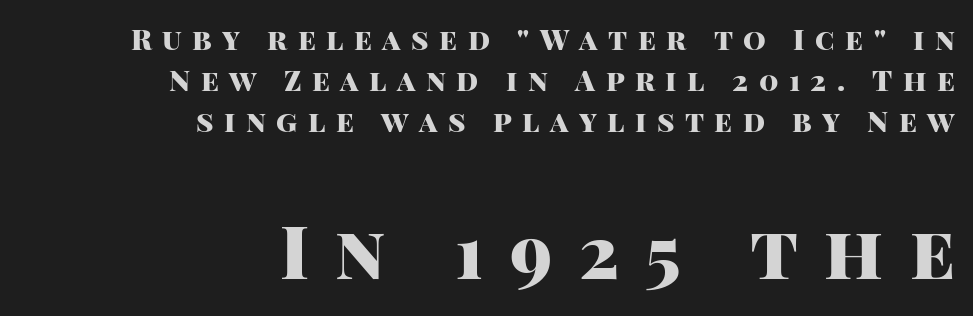
{"serif": "no", "italic": "no", "bold": "yes", "weight": "heavy", "width": "normal", "stroke_contrast": "high", "x_height": "large", "monospaced": "no", "underline": "no", "align": "right", "line_spacing": "normal", "line_spacing_ratio": 1.42, "letter_spacing": "wide", "letter_spacing_em": 0.36, "larger_block": "second", "size_ratio": 2.52, "glyph_px": 73}
